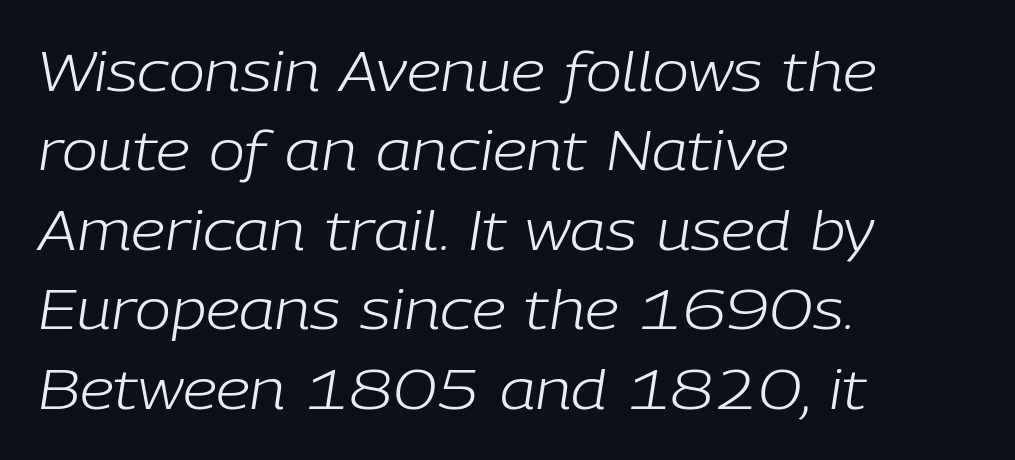
{"italic": "yes", "lean": "right", "slant_degrees": 9, "bold": "no", "weight": "light", "width": "normal", "stroke_contrast": "low", "x_height": "medium", "monospaced": "no", "underline": "no", "align": "left", "line_spacing": "normal", "line_spacing_ratio": 1.47, "letter_spacing": "normal", "letter_spacing_em": 0.0, "glyph_px": 54}
